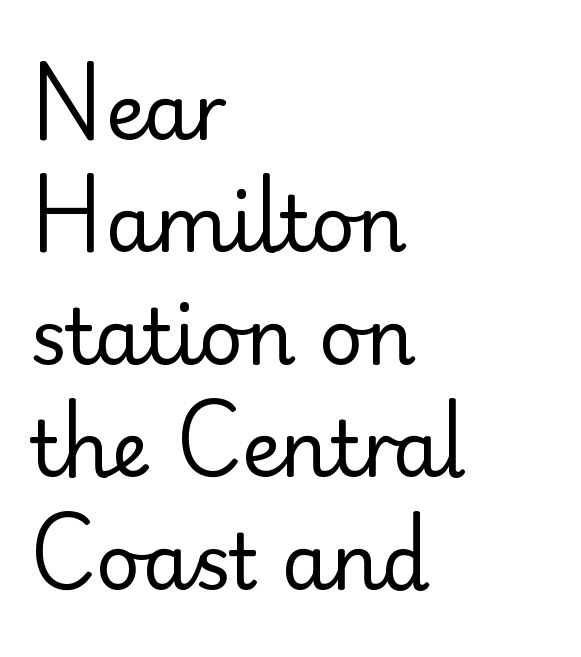
Unlike italic type, these characters show no tilt at all. A typesetter would label this face a sans. Spacing verdict: proportional, widths tailored to each character. Each line starts at the same left margin while the right side varies.
